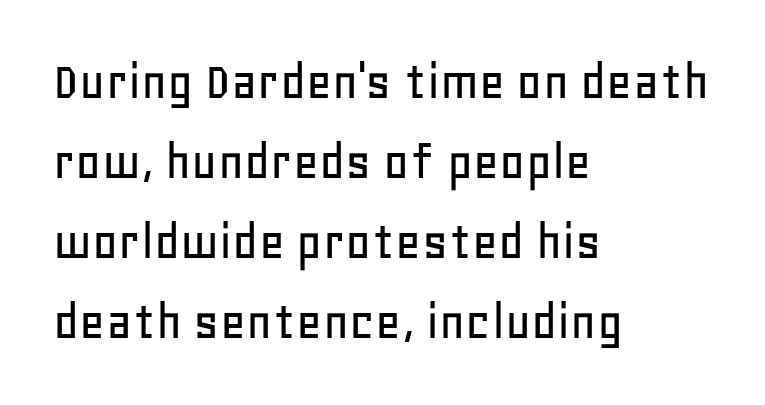
Standard letterfit; no display-style spreading of the glyphs. These lines are rendered in a variable-pitch font. The space beneath each line is pristine and unruled. These lines are composed in type without serifs. Does the lettering tilt? It doesn't — this is upright.
